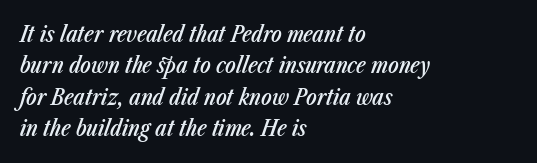
The image shows 22 px text type, italic (leaning right); set left-aligned, normal line spacing (1.43x), normal letter spacing, not underlined.
